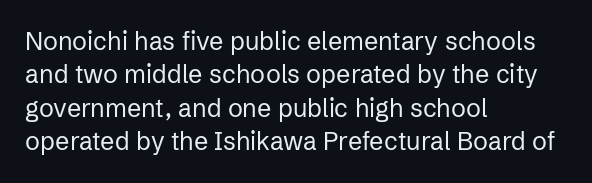
{"italic": "no", "bold": "no", "underline": "no", "align": "left", "line_spacing": "normal", "line_spacing_ratio": 1.34, "letter_spacing": "normal", "letter_spacing_em": 0.0, "glyph_px": 25}
